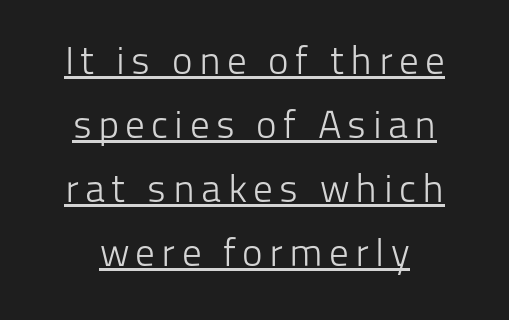
{"serif": "no", "italic": "no", "bold": "no", "weight": "light", "width": "normal", "stroke_contrast": "low", "x_height": "medium", "monospaced": "no", "underline": "yes", "line_spacing": "normal", "line_spacing_ratio": 1.64, "glyph_px": 39}
